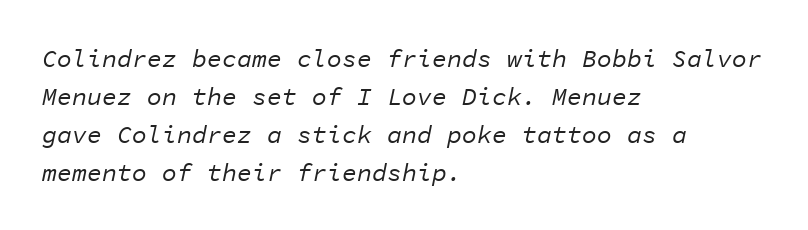
Q: Is the text bold? A: No.
Q: Is the text italic (slanted)? A: Yes, it leans right by about 11 degrees.
Q: Is the text underlined? A: No.
Q: How is the paragraph aligned? A: Left-aligned.
Q: Is the spacing between letters normal or unusually wide? A: Normal.
Q: Is the spacing between lines tight, normal or loose? A: Normal.
